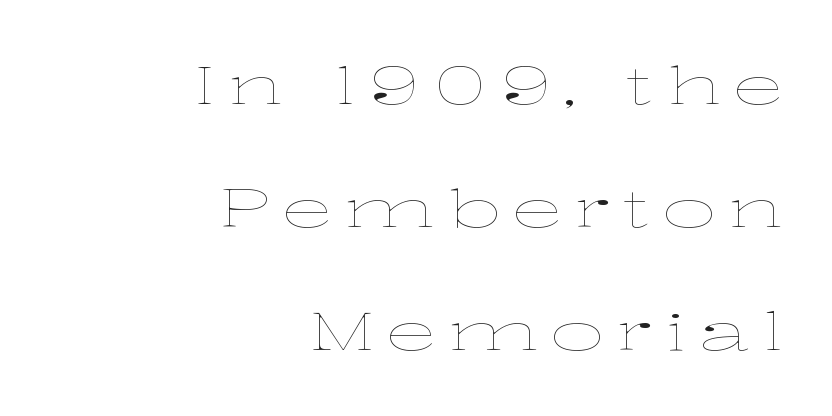
Does the lettering tilt? It doesn't — this is upright. The letterforms stand isolated, each surrounded by extra space. No heavy texture on the line: the type isn't bold. Quick note: underline off.
